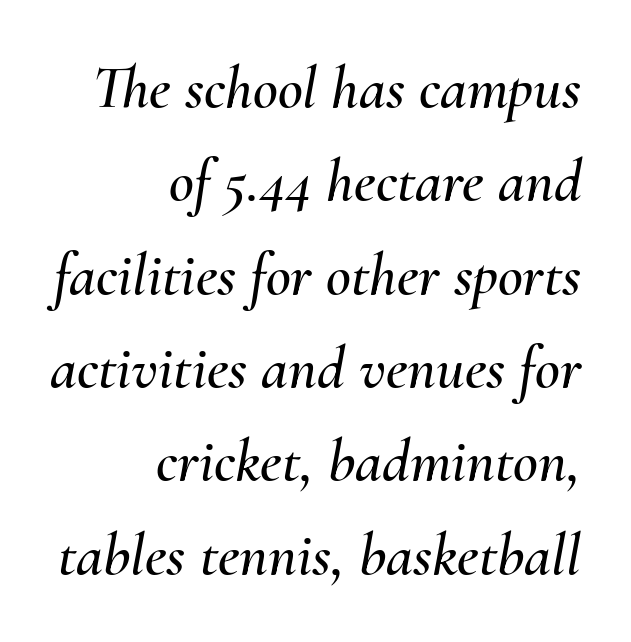
Descenders hang freely into open space. The lines in this sample share a right terminus and differ only in where they begin. Students, observe: this is what conventionally led text looks like. Default kerning and tracking; the words read as compact shapes. The passage shown leans; its letterforms are oblique. A typesetter would call this proportional, since set widths differ per character.
